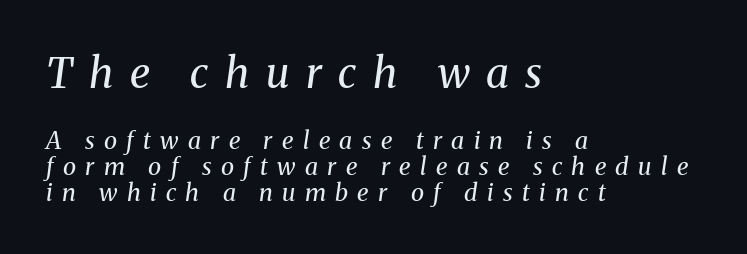
{"serif": "yes", "italic": "yes", "lean": "right", "slant_degrees": 8, "bold": "no", "weight": "regular", "width": "normal", "stroke_contrast": "medium", "x_height": "medium", "monospaced": "no", "underline": "no", "align": "left", "line_spacing": "tight", "line_spacing_ratio": 1.08, "letter_spacing": "wide", "letter_spacing_em": 0.39, "larger_block": "first", "size_ratio": 1.75, "glyph_px": 42}
